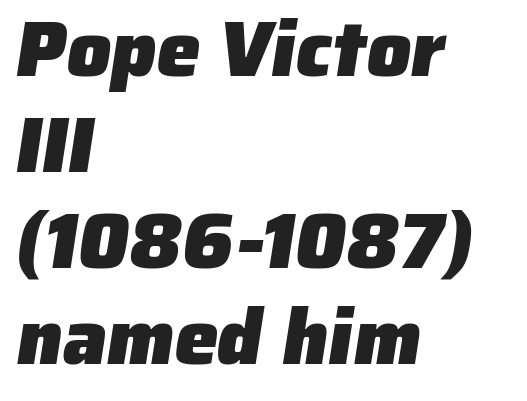
Tracking value appears to be zero — textbook default spacing. Strong, thick strokes mark this as bold type. I'd call this a sans setting — the letters go barefoot. Character widths vary here, with narrow letters taking less room than wide ones.
